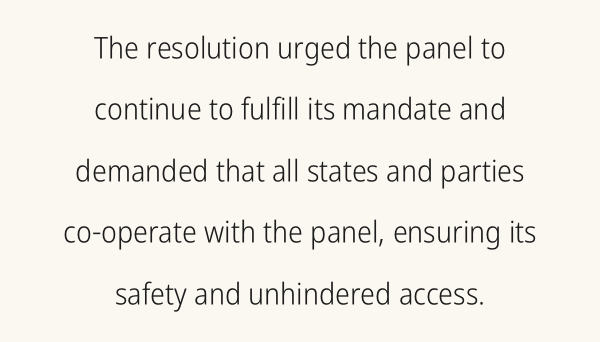
Q: Is the text bold? A: No.
Q: Is the text italic (slanted)? A: No, it is upright.
Q: Is the typeface a serif or a sans-serif typeface? A: Sans-serif.
Q: Is the text underlined? A: No.
Q: How is the paragraph aligned? A: Centered.
Q: Is the spacing between letters normal or unusually wide? A: Normal.
Q: Is the spacing between lines tight, normal or loose? A: Loose.
Q: Width (condensed, normal, or wide)? A: Condensed.
Q: Stroke contrast? A: Low.
Q: x-height? A: Medium.
Q: Monospaced? A: No.
